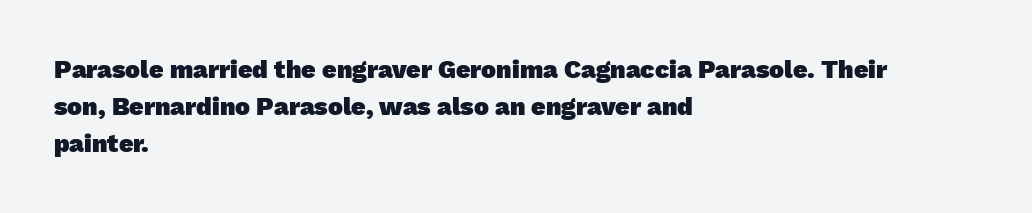
{"bold": "yes", "underline": "no", "align": "left", "line_spacing": "normal", "line_spacing_ratio": 1.48, "letter_spacing": "normal", "letter_spacing_em": 0.0, "glyph_px": 25}
